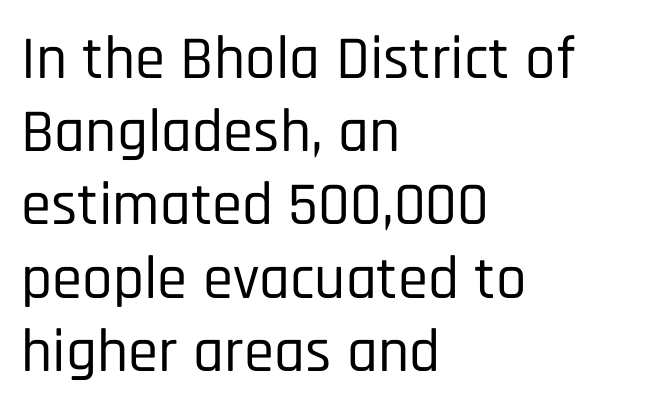
The image shows 61 px condensed sans-serif type, upright; set left-aligned, line spacing 1.2x, normal letter spacing, not underlined; low stroke contrast and a large x-height.
